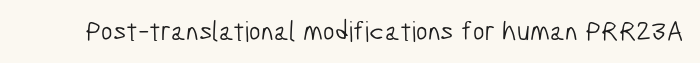
Summary of weight: not heavy and not bold. Check the space under the baseline: it is left empty. The rendering shows plain stroke endings on the letterforms — a sans-serif design. The line texture is even and compact thanks to regular tracking. This sample has the flowing, uneven cadence of proportional lettering.
